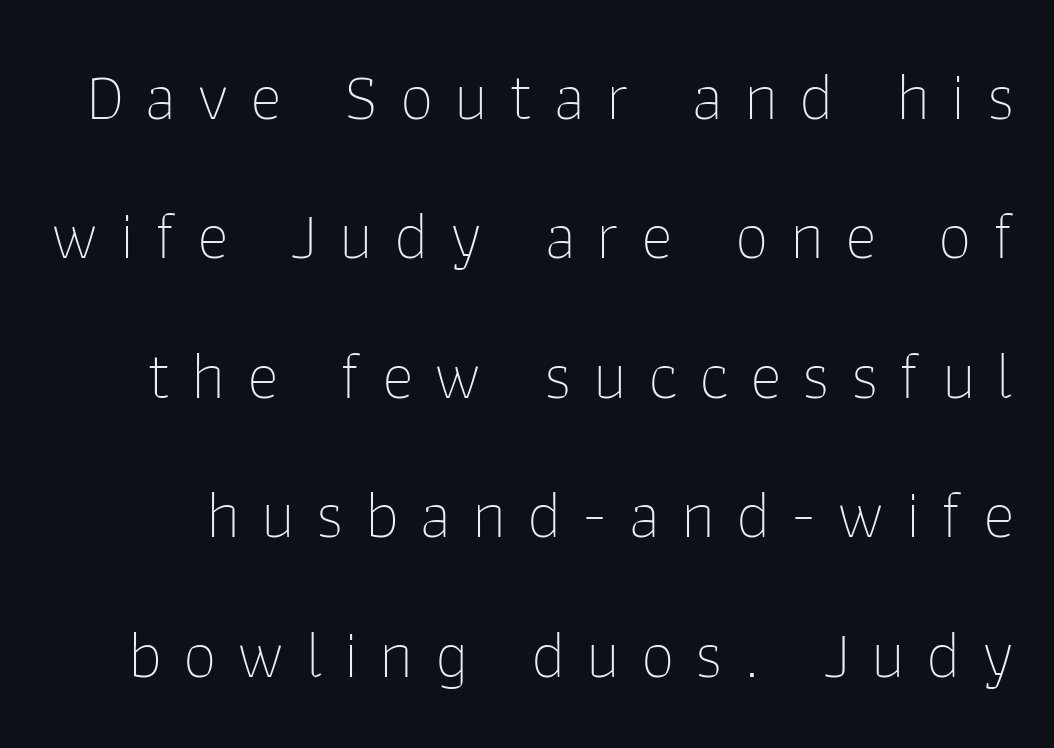
The image shows 68 px thin sans-serif type, upright; set loose line spacing (2.05x), unusually wide letter spacing (+0.31 em), not underlined; low stroke contrast and a medium x-height.
